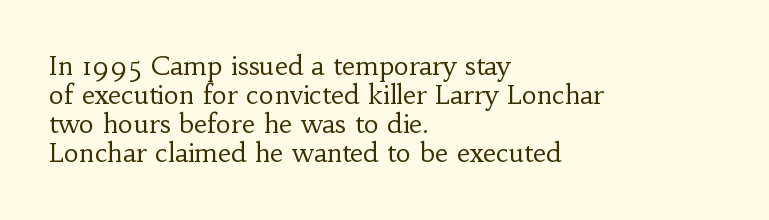
Posture: upright roman. A student would call this left alignment; a typographer would say flush left, rag right. Stroke thickness stays within the range of a standard reading face or lighter. Decoration check: the copy has no underline. The gaps between neighbouring characters are ordinary and unremarkable.
